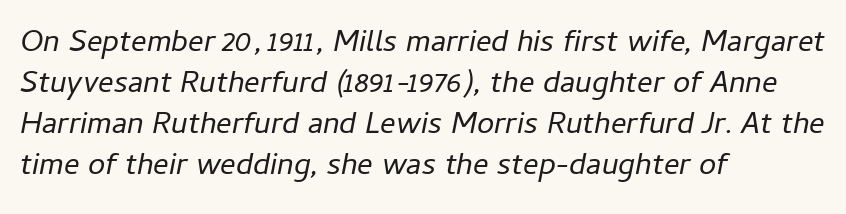
All the whitespace from short lines collects on the right. The specimen reads as italic at a glance. Leading: standard. This rendering leaves character spacing at its baseline value. Plain, unruled lines of type. Is this a fixed-width face? No — the glyphs have proportional, varying widths.
